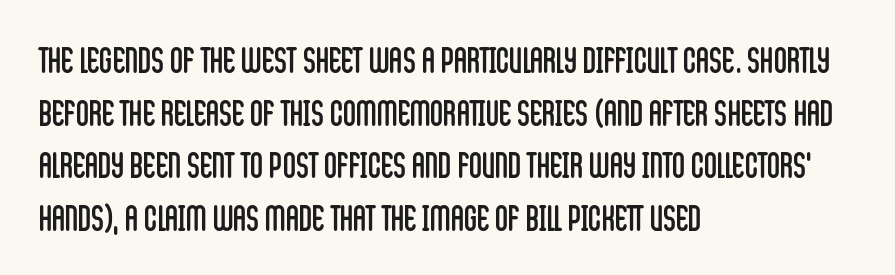
{"serif": "no", "italic": "no", "bold": "no", "weight": "regular", "width": "condensed", "stroke_contrast": "low", "x_height": "large", "monospaced": "no", "underline": "no", "align": "left", "line_spacing": "normal", "line_spacing_ratio": 1.46, "letter_spacing": "normal", "letter_spacing_em": 0.0, "glyph_px": 36}
